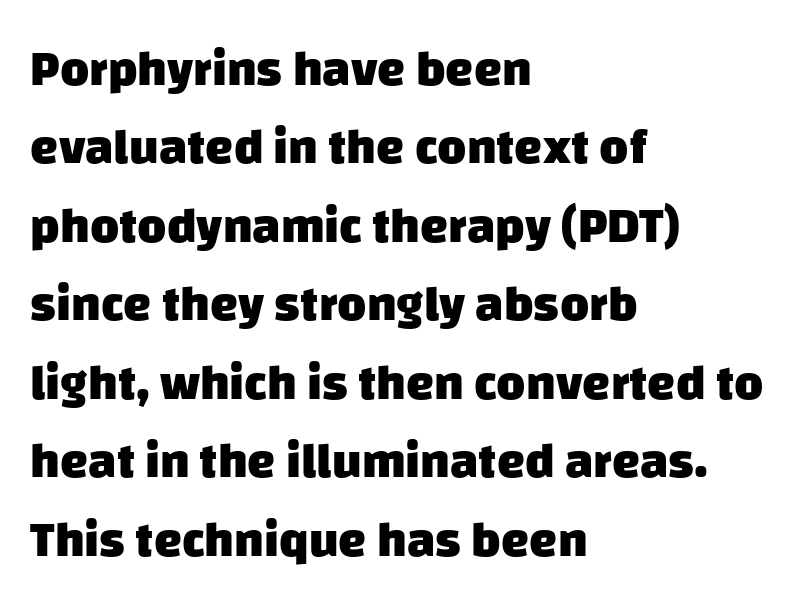
The gap between lines stays unmarked. Classification — sans serif. Letter spacing: default. The passage shown is typed in a proportional face where columns would drift.
